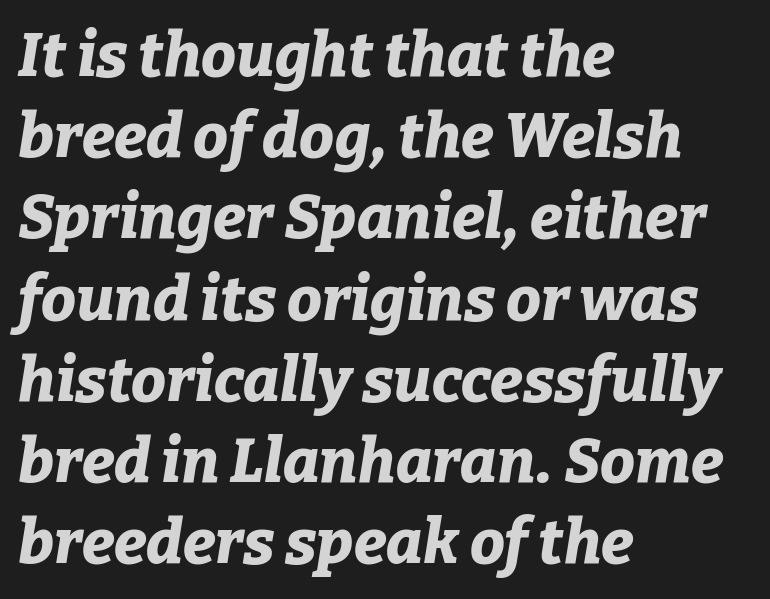
{"italic": "yes", "lean": "right", "slant_degrees": 9, "bold": "yes", "weight": "bold", "width": "normal", "stroke_contrast": "low", "x_height": "medium", "monospaced": "no", "underline": "no", "align": "left", "line_spacing": "normal", "line_spacing_ratio": 1.31, "letter_spacing": "normal", "letter_spacing_em": 0.0, "glyph_px": 62}
